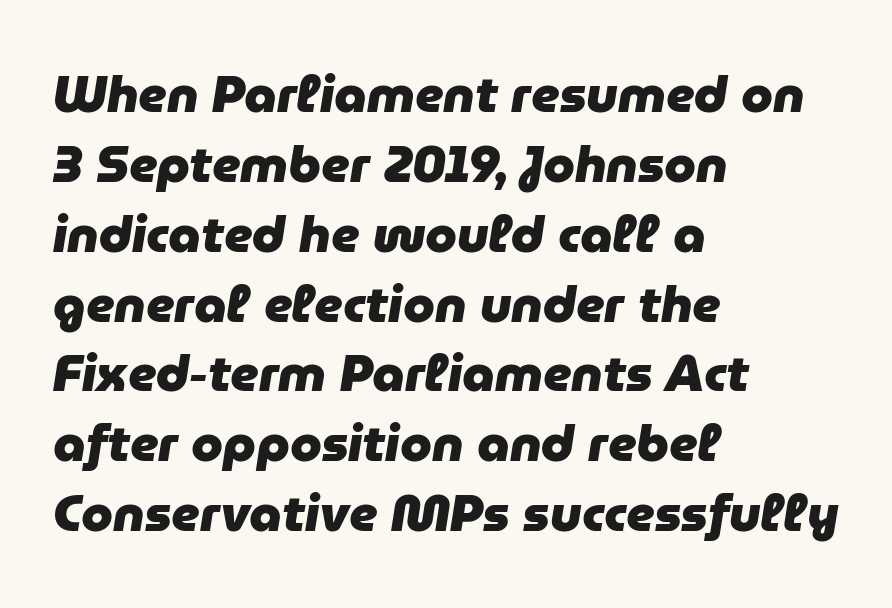
The image shows 51 px heavy type, italic (leaning right); set left-aligned, normal line spacing (1.37x), normal letter spacing, not underlined; low stroke contrast and a medium x-height.
